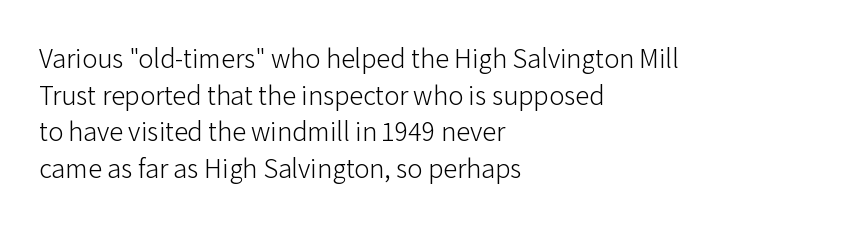
{"serif": "no", "italic": "no", "bold": "no", "weight": "light", "width": "normal", "stroke_contrast": "low", "x_height": "medium", "monospaced": "no", "underline": "no", "align": "left", "line_spacing": "normal", "line_spacing_ratio": 1.31, "letter_spacing": "normal", "letter_spacing_em": 0.0, "glyph_px": 28}
